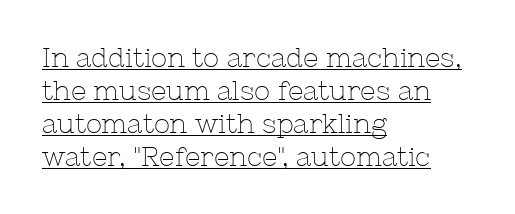
The image shows 27 px text type, upright; set left-aligned, line spacing 1.22x, normal letter spacing, underlined.
